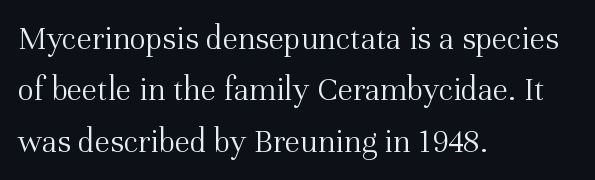
The image shows 34 px light serif type, upright; set left-aligned, normal line spacing (1.51x), normal letter spacing, not underlined; medium stroke contrast and a medium x-height.
